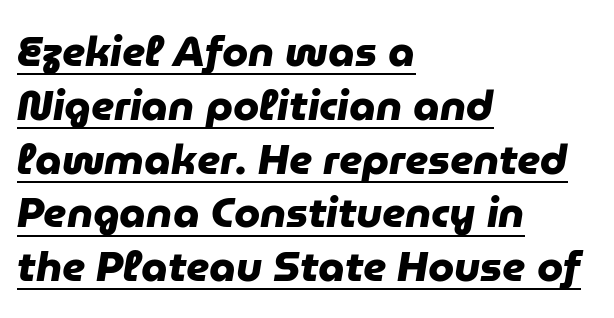
The image shows 42 px heavy sans-serif type; set left-aligned, normal line spacing (1.28x), normal letter spacing, underlined; low stroke contrast and a medium x-height.
